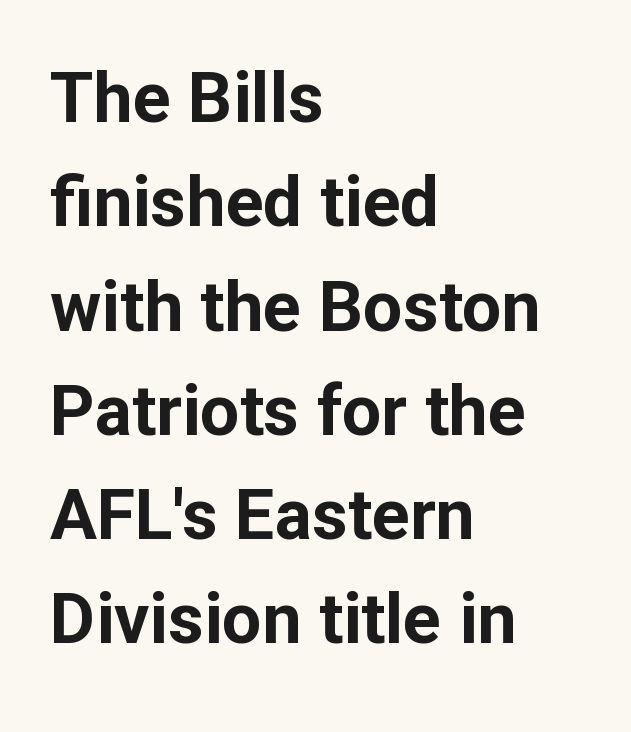
{"serif": "no", "italic": "no", "bold": "yes", "weight": "bold", "width": "normal", "stroke_contrast": "low", "x_height": "medium", "monospaced": "no", "underline": "no", "align": "left", "line_spacing": "normal", "line_spacing_ratio": 1.49, "letter_spacing": "normal", "letter_spacing_em": 0.0, "glyph_px": 70}
